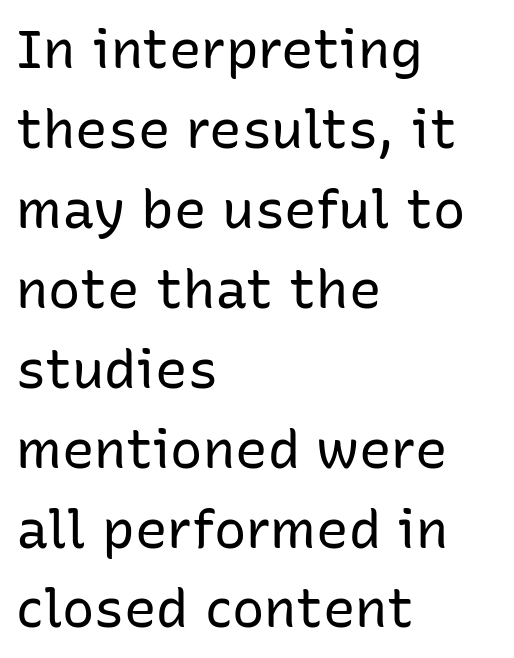
The rendering uses natural spacing where letterforms have individual widths. Between one letter and the next there's only the usual sliver of space. The face looks like a standard text weight, possibly lighter. The type family on display is of the sans-serif kind. Interline gaps are of average width in this sample.
